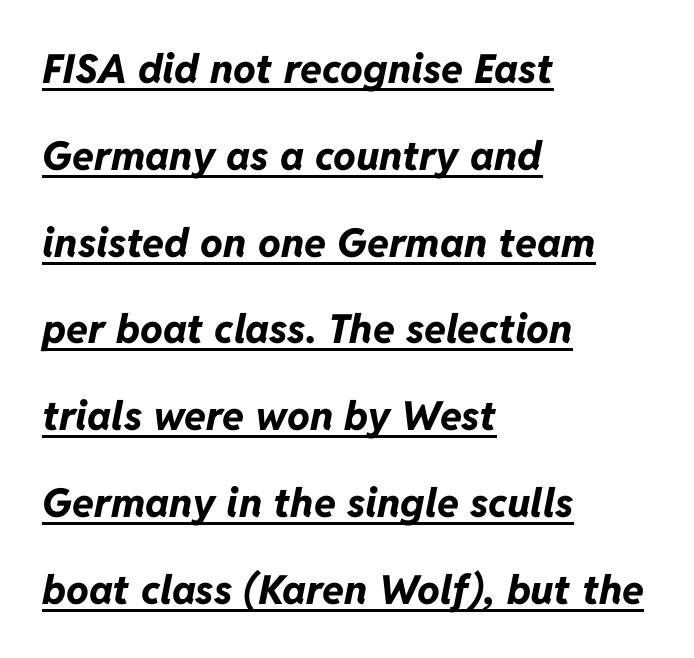
The image shows 40 px bold type, italic (leaning right); set left-aligned, loose line spacing (2.17x), normal letter spacing, underlined; low stroke contrast and a medium x-height.
